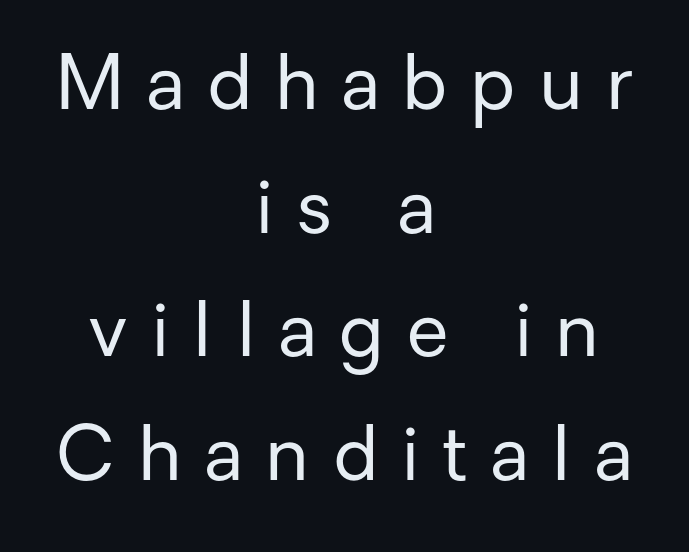
{"serif": "no", "italic": "no", "bold": "no", "weight": "regular", "width": "normal", "stroke_contrast": "low", "x_height": "medium", "monospaced": "no", "underline": "no", "align": "center", "line_spacing": "normal", "line_spacing_ratio": 1.65, "letter_spacing": "wide", "letter_spacing_em": 0.31, "glyph_px": 75}
